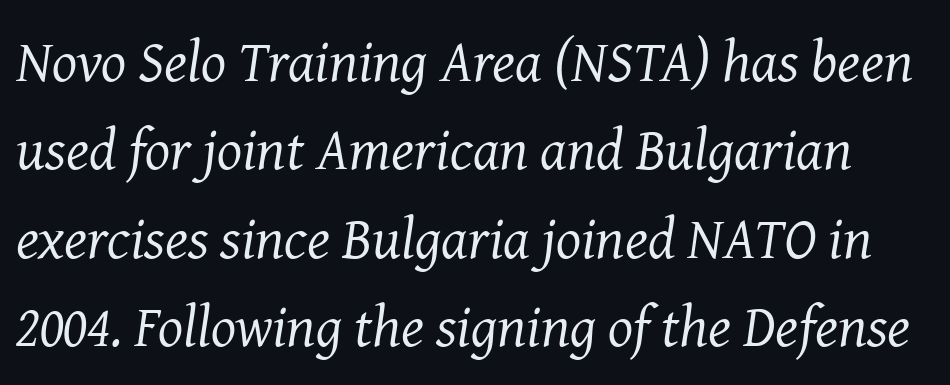
{"serif": "yes", "italic": "yes", "lean": "right", "slant_degrees": 8, "bold": "no", "weight": "regular", "width": "normal", "stroke_contrast": "medium", "x_height": "medium", "monospaced": "no", "underline": "no", "line_spacing": "normal", "line_spacing_ratio": 1.5, "letter_spacing": "normal", "letter_spacing_em": 0.0, "glyph_px": 59}
